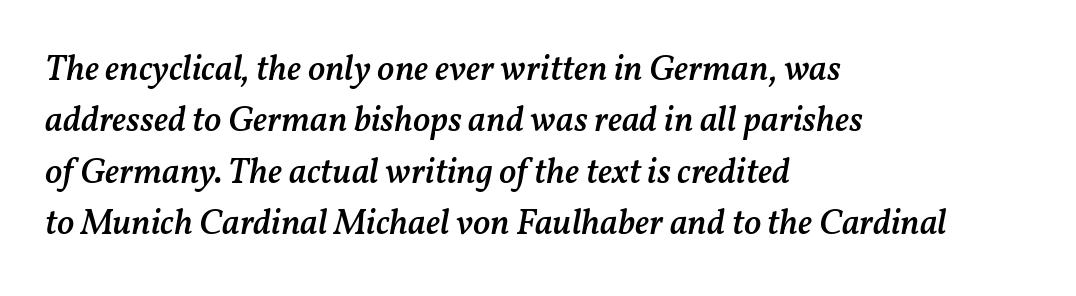
Q: Is the text bold? A: Semi-bold.
Q: Is the text italic (slanted)? A: Yes, it leans right by about 11 degrees.
Q: Is the text underlined? A: No.
Q: How is the paragraph aligned? A: Left-aligned.
Q: Is the spacing between letters normal or unusually wide? A: Normal.
Q: Is the spacing between lines tight, normal or loose? A: Normal.
Q: Width (condensed, normal, or wide)? A: Normal.
Q: Stroke contrast? A: Medium.
Q: x-height? A: Medium.
Q: Monospaced? A: No.
